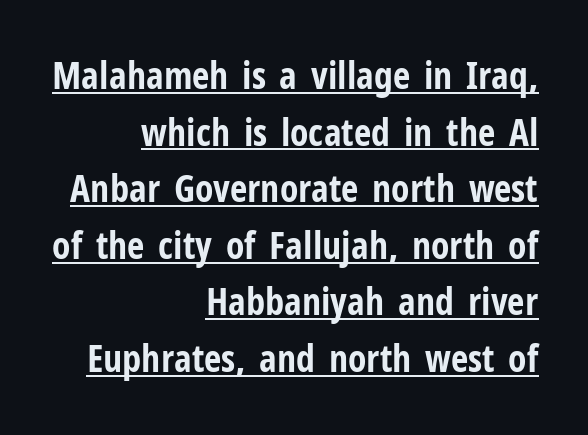
Italic? Not at all — the glyphs are vertical. A normal amount of white space separates one row of letters from the next. Check where the strokes stop: nothing finishes them off — pure sans. These lines keep a tight, regular rhythm from letter to letter.
